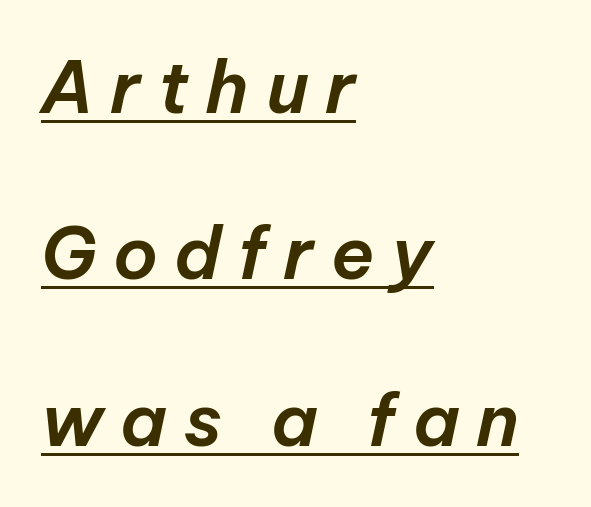
Q: Is the text italic (slanted)? A: Yes, it leans right by about 12 degrees.
Q: Is the text underlined? A: Yes.
Q: How is the paragraph aligned? A: Left-aligned.
Q: Is the spacing between letters normal or unusually wide? A: Unusually wide.
Q: Is the spacing between lines tight, normal or loose? A: Loose.
Q: Width (condensed, normal, or wide)? A: Normal.
Q: Stroke contrast? A: Low.
Q: x-height? A: Medium.
Q: Monospaced? A: No.
